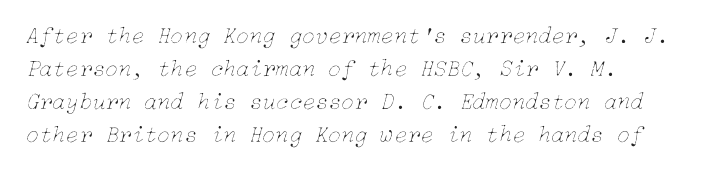
The image shows 24 px text type, italic (leaning right); set left-aligned, normal line spacing (1.38x), normal letter spacing, not underlined.
